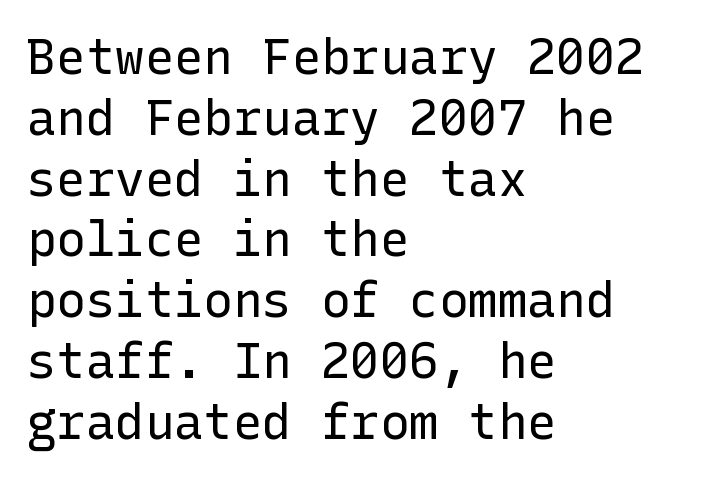
{"serif": "no", "italic": "no", "bold": "no", "weight": "regular", "width": "normal", "stroke_contrast": "low", "x_height": "medium", "underline": "no", "align": "left", "line_spacing_ratio": 1.24, "letter_spacing": "normal", "letter_spacing_em": 0.0, "glyph_px": 49}
